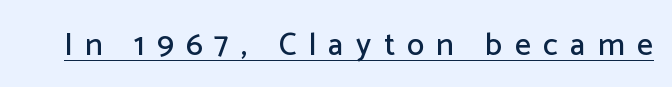
Q: Is the text italic (slanted)? A: No, it is upright.
Q: Is the typeface a serif or a sans-serif typeface? A: Sans-serif.
Q: Is the text underlined? A: Yes.
Q: Is the spacing between letters normal or unusually wide? A: Unusually wide.
Q: Width (condensed, normal, or wide)? A: Normal.
Q: Stroke contrast? A: Low.
Q: x-height? A: Medium.
Q: Monospaced? A: No.
